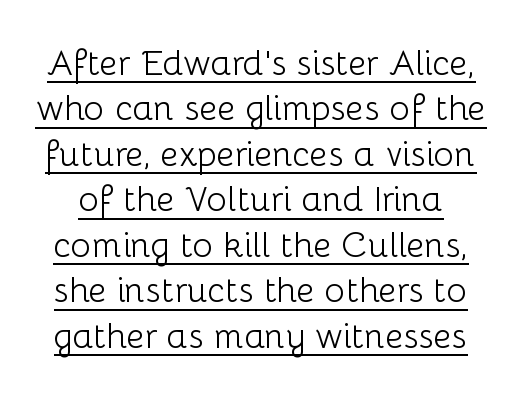
Q: Is the text bold? A: No.
Q: Is the text italic (slanted)? A: No, it is upright.
Q: Is the typeface a serif or a sans-serif typeface? A: Sans-serif.
Q: Is the text underlined? A: Yes.
Q: Is the spacing between letters normal or unusually wide? A: Normal.
Q: Is the spacing between lines tight, normal or loose? A: Normal.
Q: Width (condensed, normal, or wide)? A: Normal.
Q: Stroke contrast? A: Low.
Q: x-height? A: Medium.
Q: Monospaced? A: No.
